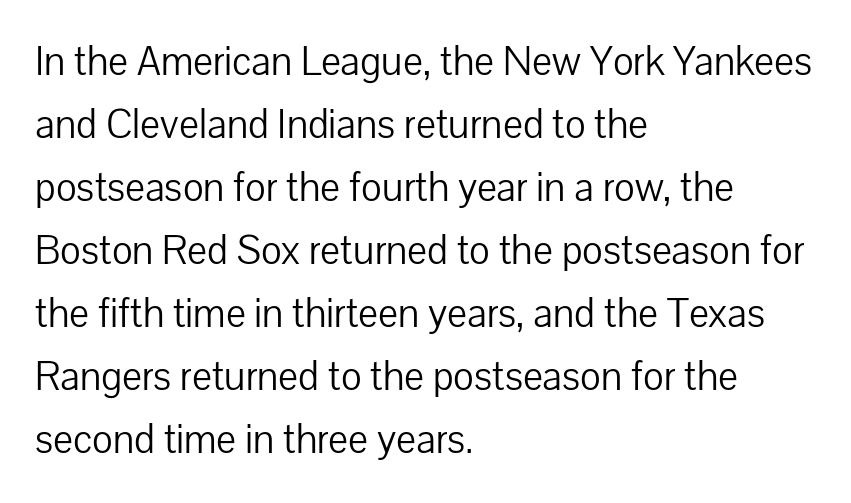
Teacher's note: observe the even left margin — that is flush-left alignment. This block has exactly the height ordinary leading produces. Serif or sans? Sans — the stroke terminals are bare. This is not heavy type; no bold has been used. Spacing between characters is what you'd get straight out of the box. These lines were composed using upright roman letters.
